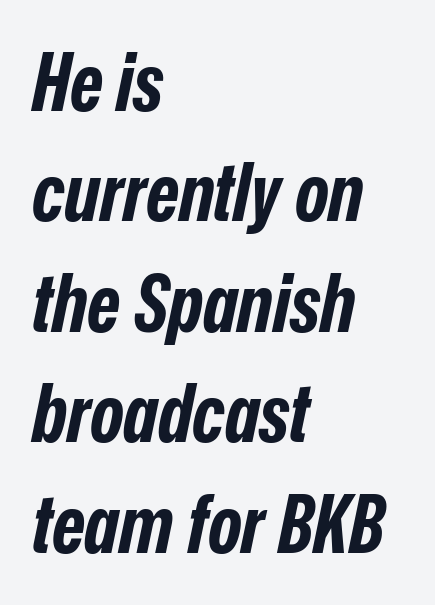
The image shows 80 px bold, condensed type, italic (leaning right); set left-aligned, normal line spacing (1.38x), normal letter spacing, not underlined; low stroke contrast and a medium x-height.
